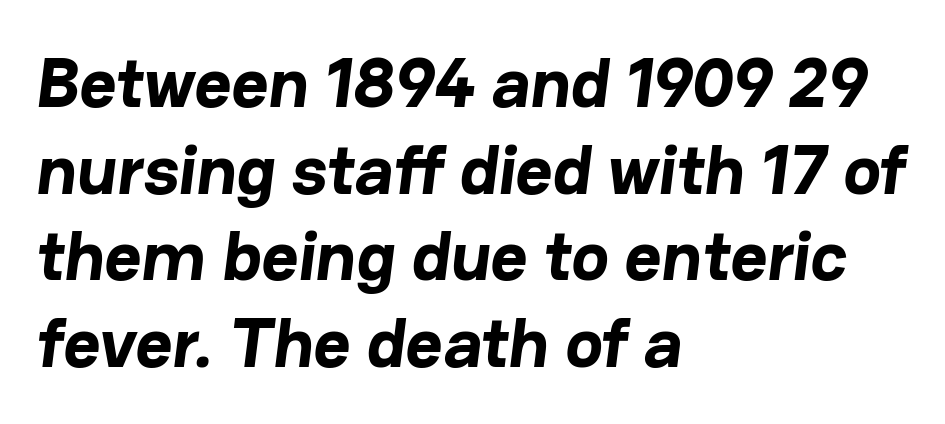
Q: Is the text bold? A: Yes.
Q: Is the typeface a serif or a sans-serif typeface? A: Sans-serif.
Q: Is the text underlined? A: No.
Q: How is the paragraph aligned? A: Left-aligned.
Q: Is the spacing between letters normal or unusually wide? A: Normal.
Q: Width (condensed, normal, or wide)? A: Normal.
Q: Stroke contrast? A: Low.
Q: x-height? A: Medium.
Q: Monospaced? A: No.
